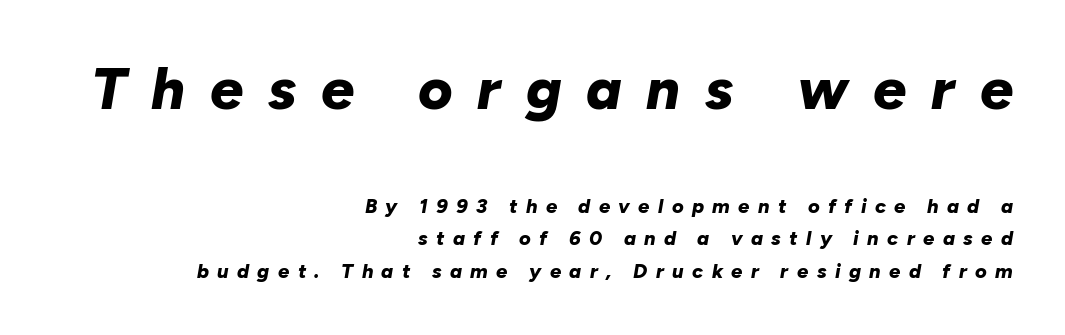
{"italic": "yes", "lean": "right", "slant_degrees": 10, "bold": "yes", "weight": "bold", "width": "normal", "stroke_contrast": "low", "x_height": "medium", "monospaced": "no", "underline": "no", "align": "right", "line_spacing": "normal", "line_spacing_ratio": 1.61, "letter_spacing": "wide", "letter_spacing_em": 0.42, "larger_block": "first", "size_ratio": 2.95, "glyph_px": 59}
